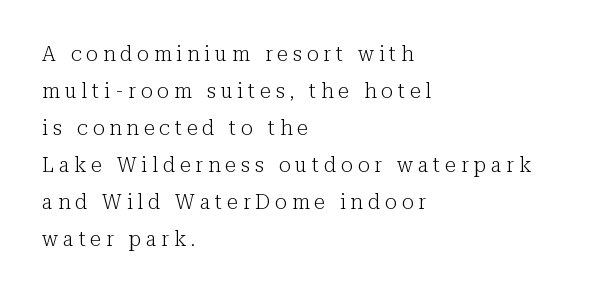
A bare baseline throughout the passage. The lettering holds an erect, upright posture throughout. The ragged edge is on the right, which tells us the setting is flush left. You could only call the tracking loose — the letters float apart.
